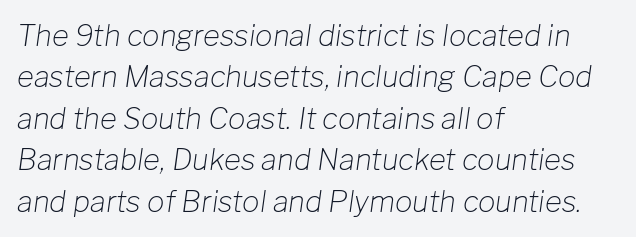
The image shows 29 px light type, italic (leaning right); set left-aligned, normal line spacing (1.43x), normal letter spacing, not underlined; low stroke contrast and a medium x-height.
